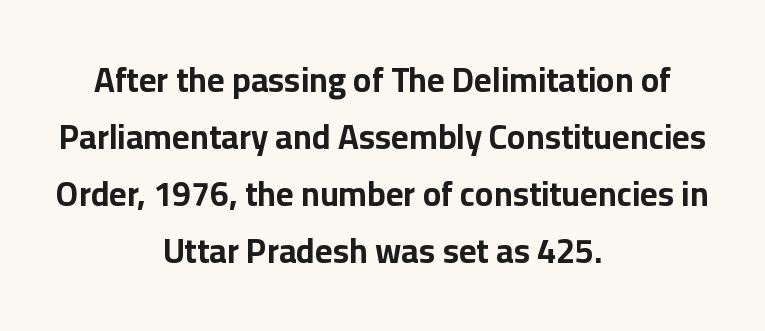
The image shows 34 px bold sans-serif type, upright; set centered, normal line spacing (1.68x), normal letter spacing, not underlined; low stroke contrast and a medium x-height.
